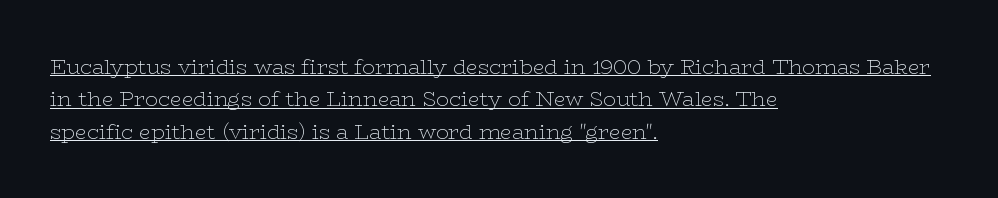
The image shows 21 px text type, upright; set left-aligned, normal line spacing (1.54x), normal letter spacing, underlined.
